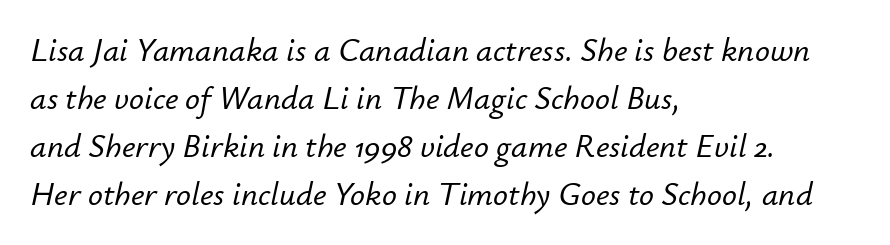
The image shows 33 px text type, italic (leaning right); set left-aligned, normal line spacing (1.45x), normal letter spacing, not underlined; low stroke contrast and a small x-height.
